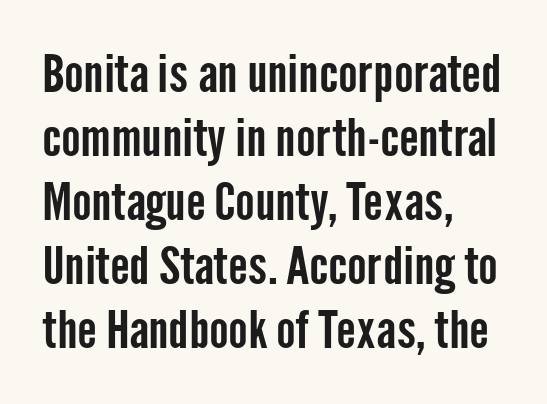
{"serif": "no", "italic": "no", "width": "condensed", "stroke_contrast": "low", "x_height": "medium", "monospaced": "no", "underline": "no", "align": "left", "line_spacing_ratio": 1.23, "letter_spacing": "normal", "letter_spacing_em": 0.0, "glyph_px": 52}
